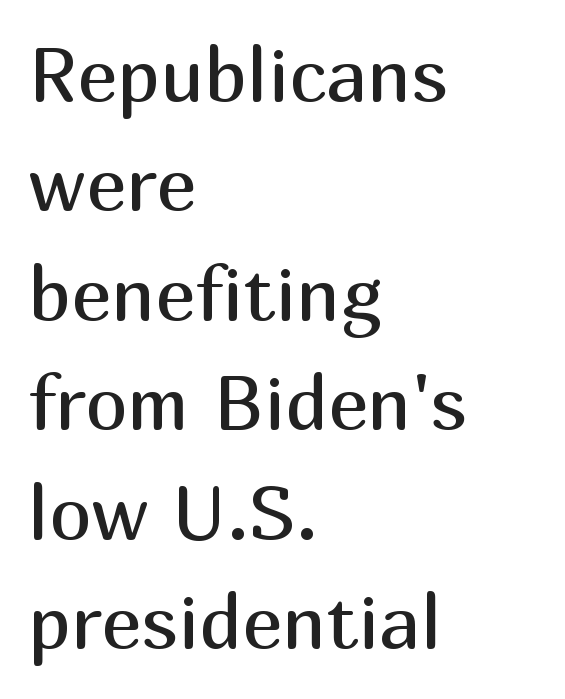
The image shows 76 px regular-weight sans-serif type, upright; set left-aligned, normal line spacing (1.44x), normal letter spacing, not underlined; medium stroke contrast and a medium x-height.
